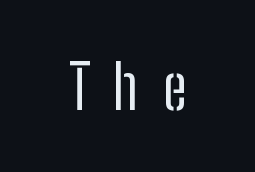
Are there feet on the stems? There aren't — it's a sans. The passage shown is not bold in any degree. Words float on clear page, feet unadorned. Unlike italic type, these characters show no tilt at all.
